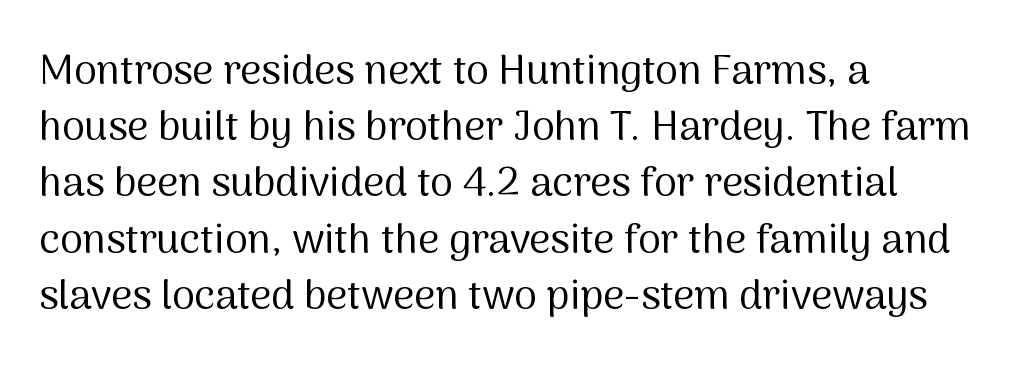
Q: Is the text bold? A: No.
Q: Is the text italic (slanted)? A: No, it is upright.
Q: Is the typeface a serif or a sans-serif typeface? A: Sans-serif.
Q: Is the text underlined? A: No.
Q: How is the paragraph aligned? A: Left-aligned.
Q: Is the spacing between letters normal or unusually wide? A: Normal.
Q: Is the spacing between lines tight, normal or loose? A: Normal.
Q: Width (condensed, normal, or wide)? A: Normal.
Q: Stroke contrast? A: Medium.
Q: x-height? A: Medium.
Q: Monospaced? A: No.
